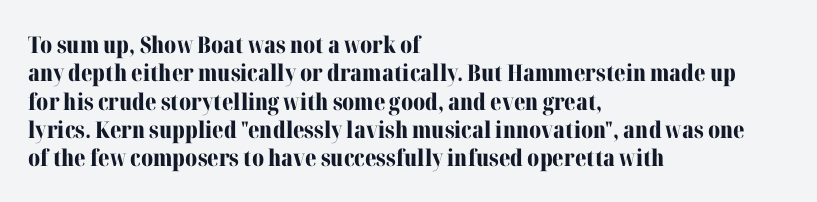
The image shows 23 px bold type, upright; set left-aligned, line spacing 1.23x, normal letter spacing, not underlined.
